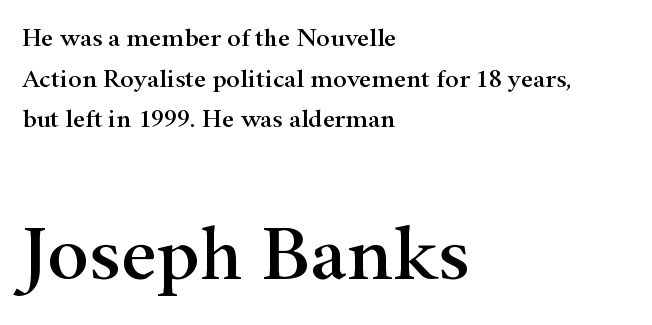
{"serif": "yes", "italic": "no", "width": "wide", "stroke_contrast": "high", "x_height": "small", "monospaced": "no", "underline": "no", "align": "left", "line_spacing": "normal", "line_spacing_ratio": 1.56, "letter_spacing": "normal", "letter_spacing_em": 0.0, "larger_block": "second", "size_ratio": 3.04, "glyph_px": 79}
